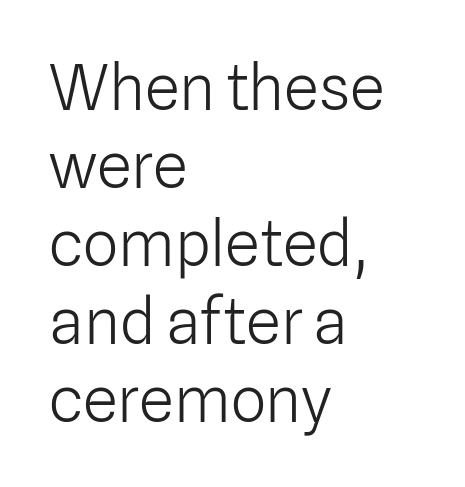
{"serif": "no", "italic": "no", "bold": "no", "weight": "light", "width": "normal", "stroke_contrast": "low", "x_height": "medium", "monospaced": "no", "underline": "no", "align": "left", "line_spacing_ratio": 1.24, "letter_spacing": "normal", "letter_spacing_em": 0.0, "glyph_px": 63}
